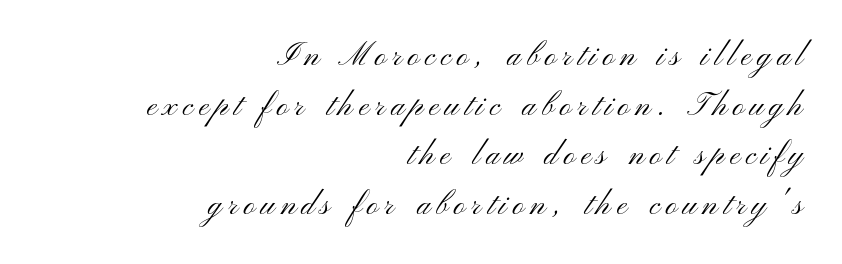
The image shows 31 px light, wide sans-serif type; set right-aligned, normal line spacing (1.6x), not underlined; medium stroke contrast and a small x-height.
